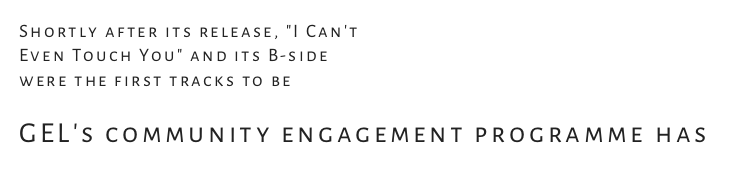
Q: Is the text bold? A: No.
Q: Is the text italic (slanted)? A: No, it is upright.
Q: Is the typeface a serif or a sans-serif typeface? A: Sans-serif.
Q: Is the text underlined? A: No.
Q: How is the paragraph aligned? A: Left-aligned.
Q: Is the spacing between lines tight, normal or loose? A: Normal.
Q: Which block of text is set in a larger size, the first (top) or the second (bottom)? A: The second (bottom) one.
Q: Width (condensed, normal, or wide)? A: Normal.
Q: Stroke contrast? A: Low.
Q: x-height? A: Medium.
Q: Monospaced? A: No.
